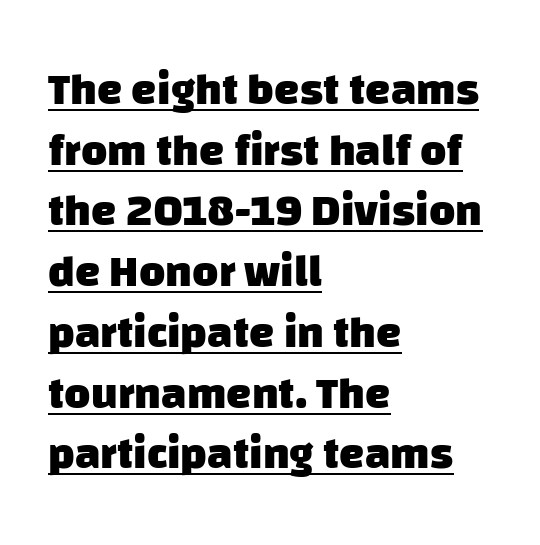
The image shows 45 px heavy sans-serif type; set left-aligned, normal line spacing (1.35x), normal letter spacing, underlined; low stroke contrast and a large x-height.
